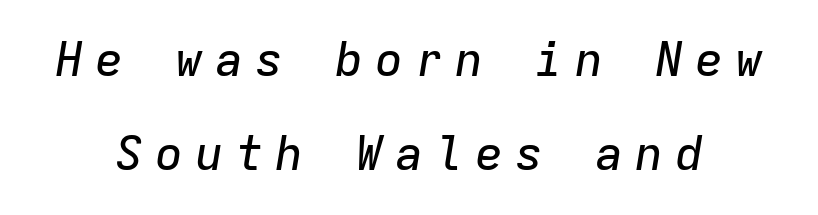
Between one letter and the next there's a generous, obvious gap. Each letter, wide or thin by design, is forced into the same width here. The space between consecutive lines is lavish. Slanted lettering throughout.
